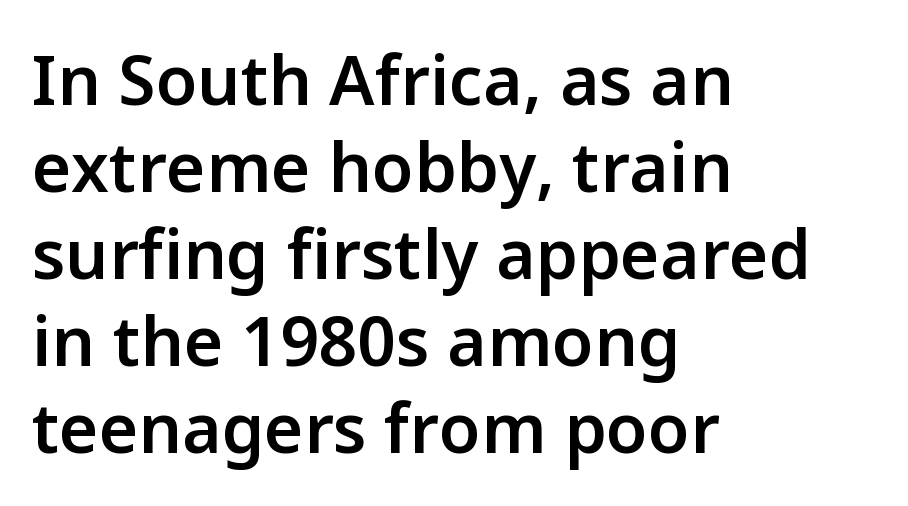
Q: Is the text bold? A: Semi-bold.
Q: Is the text italic (slanted)? A: No, it is upright.
Q: Is the typeface a serif or a sans-serif typeface? A: Sans-serif.
Q: Is the text underlined? A: No.
Q: How is the paragraph aligned? A: Left-aligned.
Q: Is the spacing between letters normal or unusually wide? A: Normal.
Q: Is the spacing between lines tight, normal or loose? A: Normal.
Q: Width (condensed, normal, or wide)? A: Normal.
Q: Stroke contrast? A: Low.
Q: x-height? A: Medium.
Q: Monospaced? A: No.
